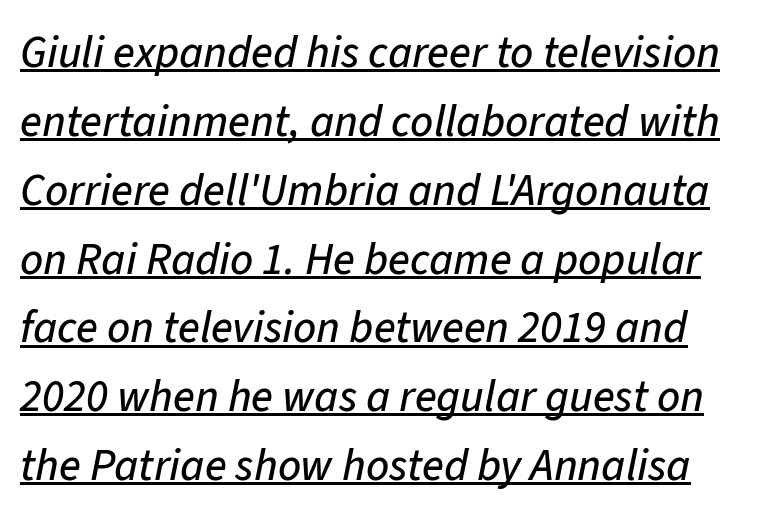
Q: Is the text italic (slanted)? A: Yes, it leans right by about 11 degrees.
Q: Is the text underlined? A: Yes.
Q: Is the spacing between letters normal or unusually wide? A: Normal.
Q: Is the spacing between lines tight, normal or loose? A: Normal.
Q: Width (condensed, normal, or wide)? A: Normal.
Q: Stroke contrast? A: Low.
Q: x-height? A: Medium.
Q: Monospaced? A: No.
